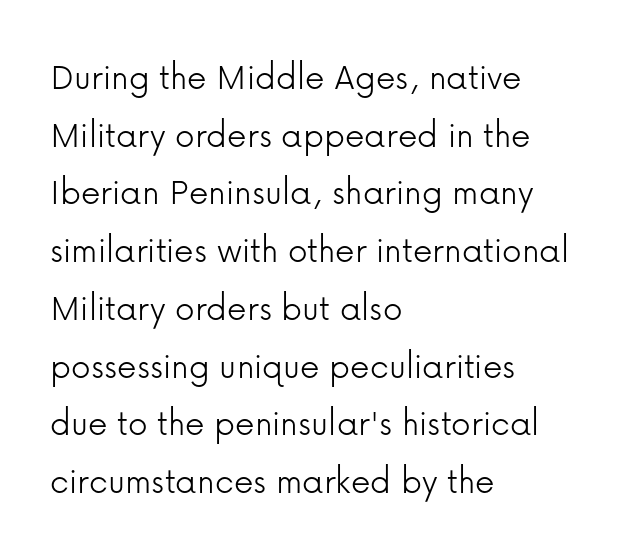
Q: Is the text bold? A: No.
Q: Is the text italic (slanted)? A: No, it is upright.
Q: Is the typeface a serif or a sans-serif typeface? A: Sans-serif.
Q: Is the text underlined? A: No.
Q: How is the paragraph aligned? A: Left-aligned.
Q: Is the spacing between letters normal or unusually wide? A: Normal.
Q: Is the spacing between lines tight, normal or loose? A: Normal.
Q: Width (condensed, normal, or wide)? A: Normal.
Q: Stroke contrast? A: Low.
Q: x-height? A: Medium.
Q: Monospaced? A: No.
